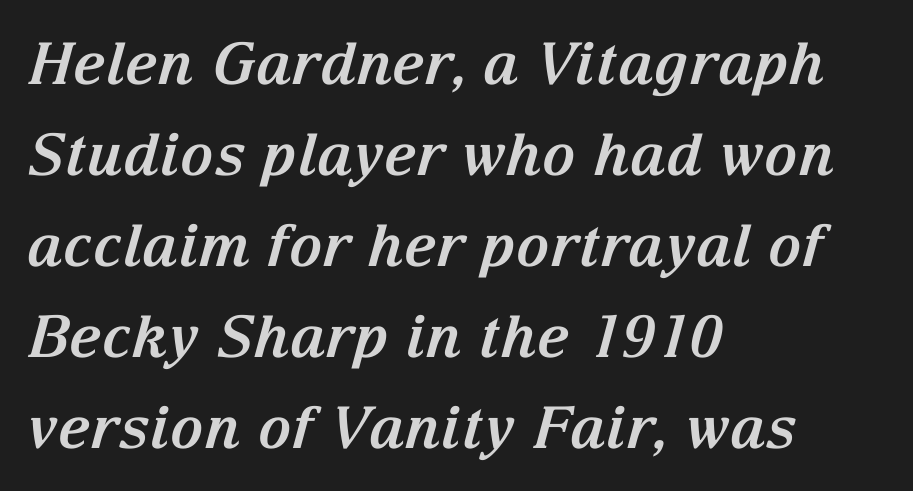
Q: Is the text bold? A: Yes.
Q: Is the text italic (slanted)? A: Yes, it leans right by about 15 degrees.
Q: Is the typeface a serif or a sans-serif typeface? A: Serif.
Q: Is the text underlined? A: No.
Q: How is the paragraph aligned? A: Left-aligned.
Q: Is the spacing between letters normal or unusually wide? A: Normal.
Q: Is the spacing between lines tight, normal or loose? A: Normal.
Q: Width (condensed, normal, or wide)? A: Normal.
Q: Stroke contrast? A: Medium.
Q: x-height? A: Medium.
Q: Monospaced? A: No.
